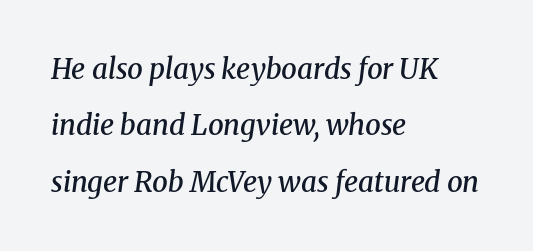
{"serif": "yes", "italic": "yes", "lean": "right", "slant_degrees": 8, "bold": "semi", "weight": "semibold", "width": "normal", "stroke_contrast": "medium", "x_height": "medium", "monospaced": "no", "underline": "no", "align": "left", "line_spacing": "loose", "line_spacing_ratio": 2.01, "letter_spacing": "normal", "letter_spacing_em": 0.0, "glyph_px": 28}
